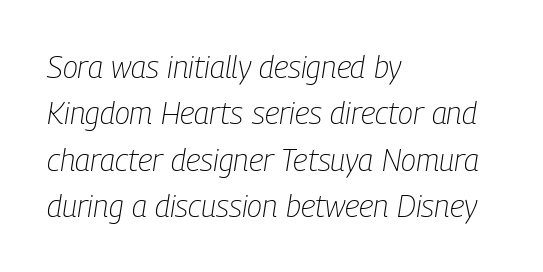
Unmarked baselines from the first word to the last. Looks like regular typesetting: each glyph gets only the width it needs. No extra tracking has been applied to these lines. This rendering uses left alignment, leaving the right contour irregular.
